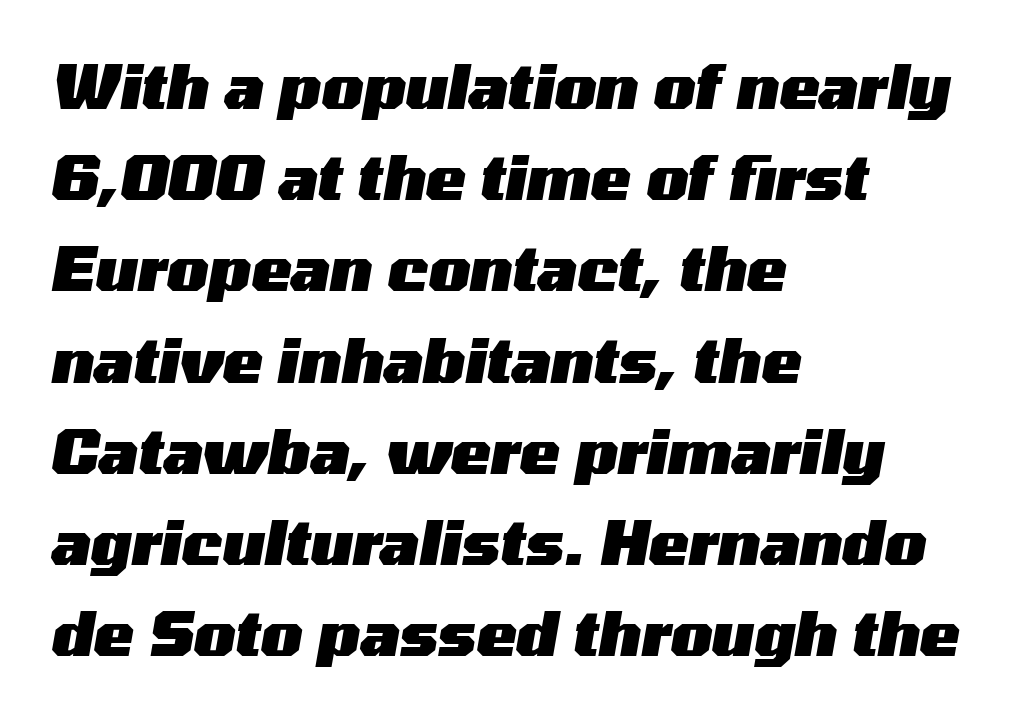
Does extra space separate the letters? No, they use regular spacing. Has an underline been added? It has not. Leading matches the norm, producing a regular column. These words are printed bold, with thick strokes throughout. This is oblique type, the kind used for emphasis or titles.
